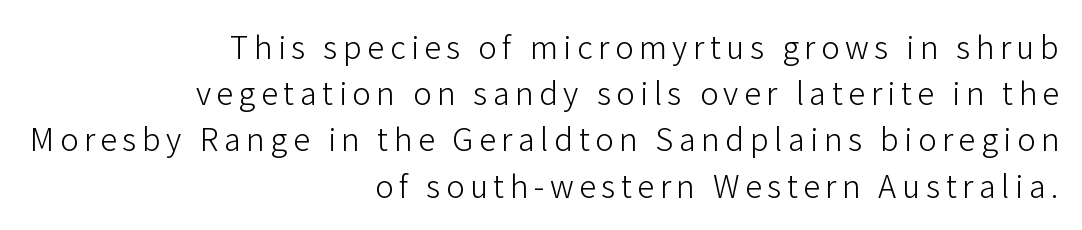
{"serif": "no", "italic": "no", "bold": "no", "weight": "light", "width": "normal", "stroke_contrast": "low", "x_height": "medium", "monospaced": "no", "underline": "no", "align": "right", "line_spacing": "normal", "line_spacing_ratio": 1.49, "glyph_px": 31}
